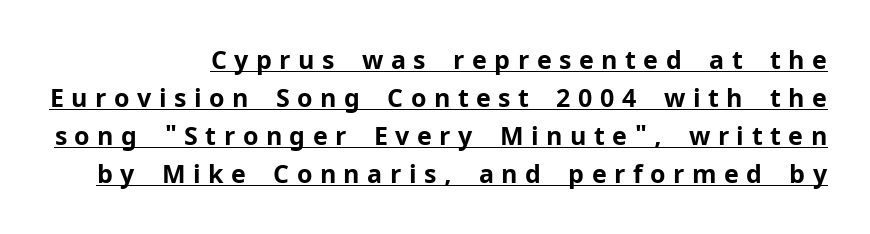
The image shows 25 px bold type, upright; set right-aligned, normal line spacing (1.52x), unusually wide letter spacing (+0.3 em), underlined.
